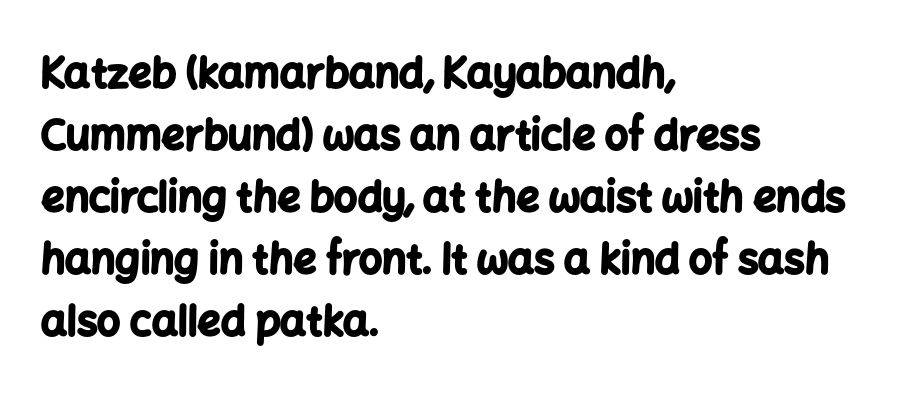
Q: Is the text bold? A: Yes.
Q: Is the text italic (slanted)? A: No, it is upright.
Q: Is the typeface a serif or a sans-serif typeface? A: Sans-serif.
Q: Is the text underlined? A: No.
Q: How is the paragraph aligned? A: Left-aligned.
Q: Is the spacing between letters normal or unusually wide? A: Normal.
Q: Is the spacing between lines tight, normal or loose? A: Normal.
Q: Width (condensed, normal, or wide)? A: Normal.
Q: Stroke contrast? A: Low.
Q: x-height? A: Medium.
Q: Monospaced? A: No.
